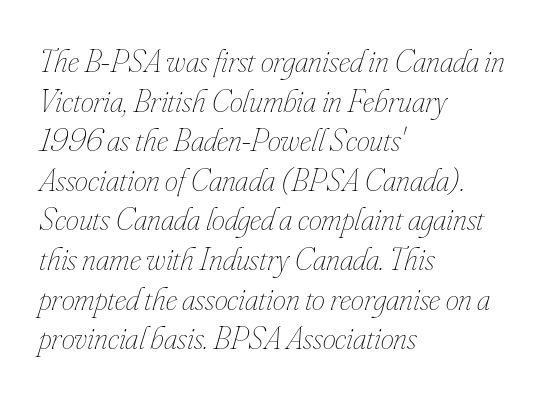
{"italic": "yes", "lean": "right", "slant_degrees": 16, "bold": "no", "weight": "thin", "width": "condensed", "stroke_contrast": "low", "x_height": "small", "monospaced": "no", "underline": "no", "align": "left", "line_spacing_ratio": 1.2, "letter_spacing": "normal", "letter_spacing_em": 0.0, "glyph_px": 33}
